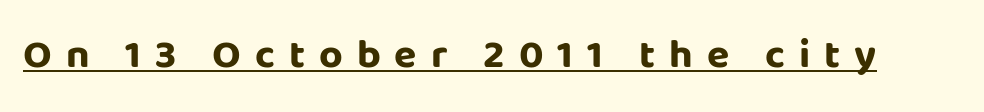
The image shows 41 px bold sans-serif type, upright; set unusually wide letter spacing (+0.34 em), underlined; low stroke contrast and a large x-height.
